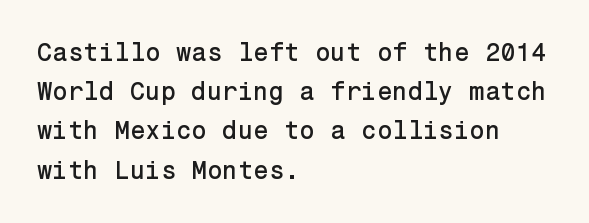
The foot of each line stays bare and open. Upright lettering throughout. Characters follow at the spacing the type designer built in. Line spacing here is normal.
